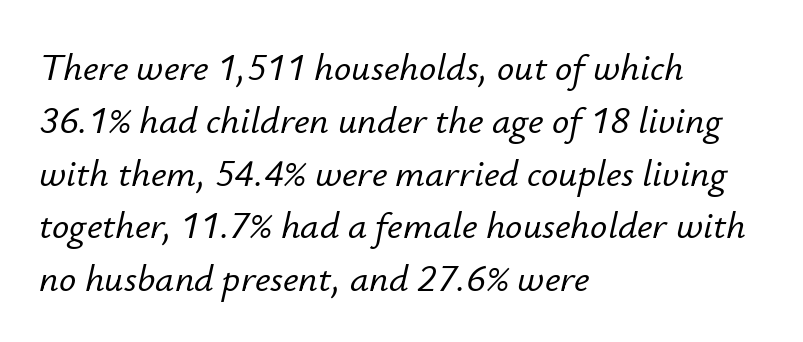
The image shows 38 px text type, italic (leaning right); set left-aligned, normal line spacing (1.39x), normal letter spacing, not underlined; low stroke contrast and a small x-height.
